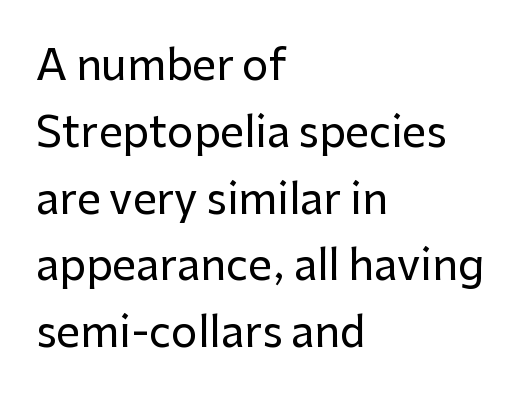
The image shows 42 px sans-serif type, upright; set left-aligned, normal line spacing (1.59x), normal letter spacing, not underlined; low stroke contrast and a medium x-height.
